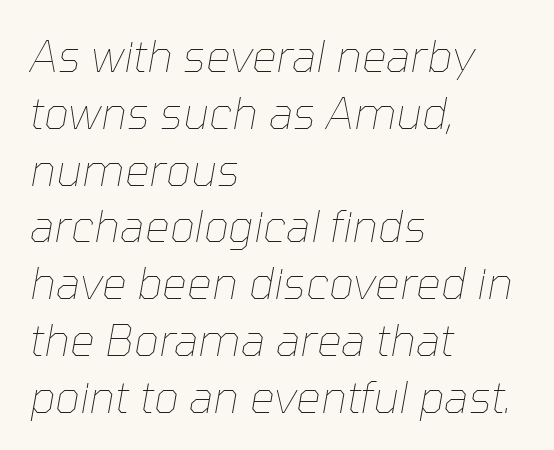
Leftover space on each line is placed entirely after the last word. The characters are drawn with everyday or finer stroke widths. An italicized treatment has been applied to the whole sample. You could not count columns in this text — the font is proportionally spaced. The letterforms sit shoulder to shoulder at normal distance.
